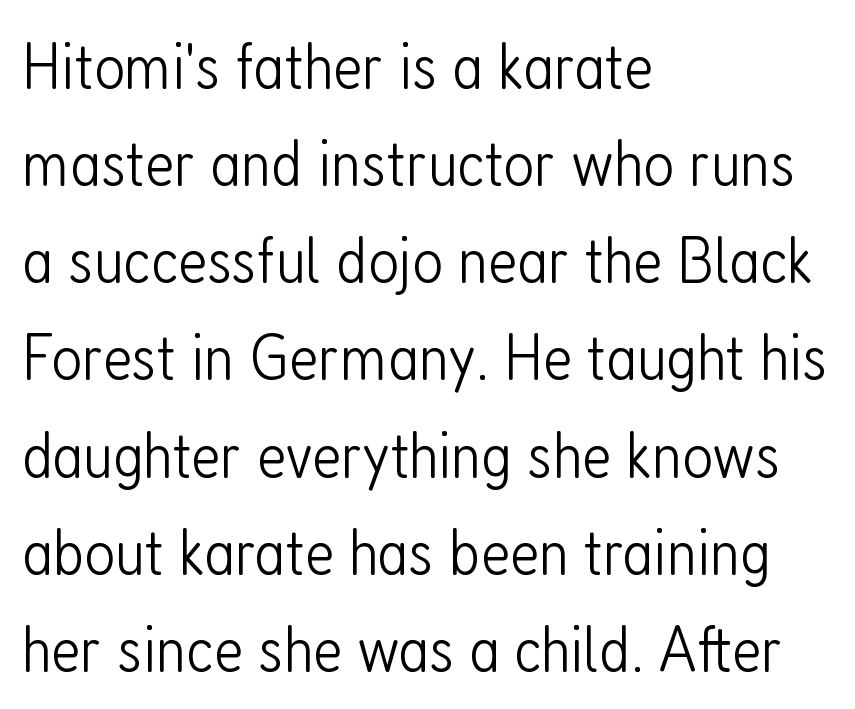
{"serif": "no", "italic": "no", "bold": "no", "weight": "light", "width": "condensed", "stroke_contrast": "low", "x_height": "medium", "monospaced": "no", "underline": "no", "align": "left", "line_spacing": "normal", "line_spacing_ratio": 1.45, "letter_spacing": "normal", "letter_spacing_em": 0.0, "glyph_px": 67}
